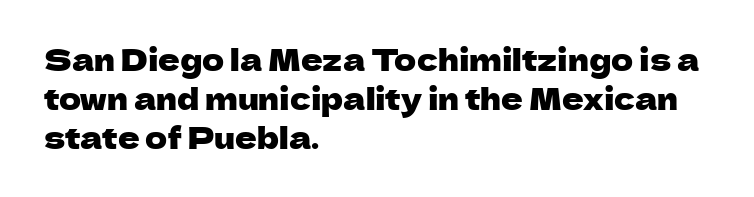
Line spacing here is normal. Words appear dense and cohesive because spacing is normal. Horizontal alignment here is leftward, the default for most running prose. Italic? Not at all — the glyphs are vertical. Classification — sans serif.
